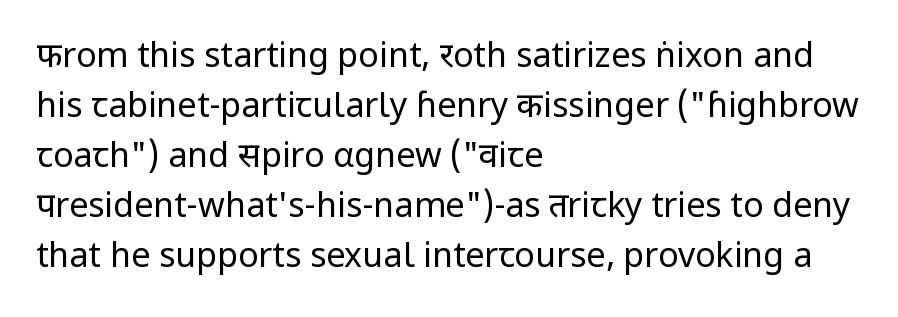
The image shows 34 px regular-weight sans-serif type, upright; set left-aligned, normal line spacing (1.47x), normal letter spacing, not underlined; low stroke contrast and a medium x-height.
